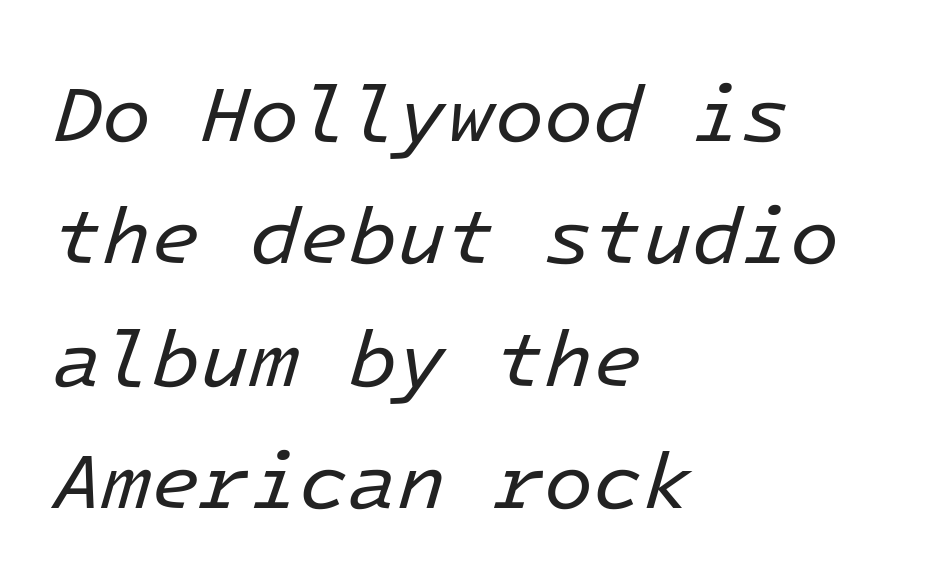
The image shows 80 px regular-weight type, italic (leaning right), monospaced; set left-aligned, normal line spacing (1.53x), normal letter spacing, not underlined; low stroke contrast and a medium x-height.
